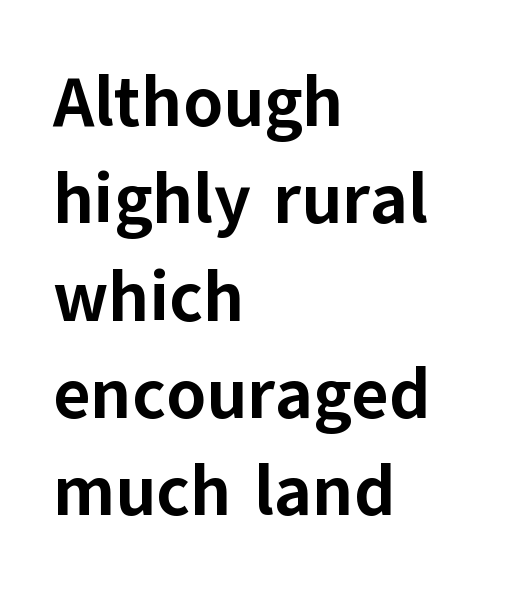
The image shows 71 px bold sans-serif type, upright; set left-aligned, normal line spacing (1.37x), normal letter spacing, not underlined; low stroke contrast and a medium x-height.
